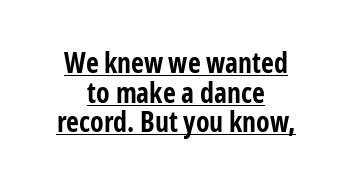
The letters stand straight up with perfectly vertical stems. Horizontal bands of white between lines are thin slivers. A typographer would call this underscored text. Compared with an ordinary text face, these strokes are far heavier — a full bold. This rendering leaves character spacing at its baseline value. No feet cap the strokes, marking this as sans-serif type.
